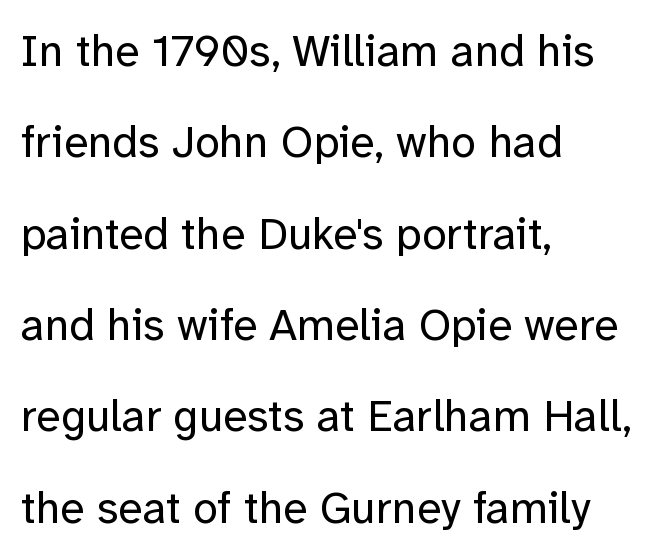
{"serif": "no", "italic": "no", "bold": "no", "weight": "regular", "width": "normal", "stroke_contrast": "low", "x_height": "medium", "monospaced": "no", "underline": "no", "align": "left", "line_spacing": "loose", "line_spacing_ratio": 2.03, "letter_spacing": "normal", "letter_spacing_em": 0.0, "glyph_px": 45}
